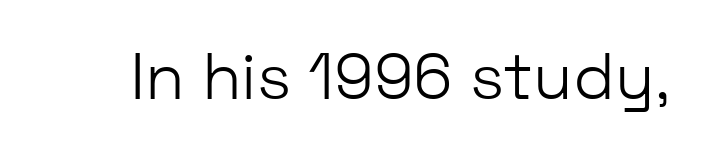
{"serif": "no", "italic": "no", "bold": "no", "weight": "light", "width": "normal", "stroke_contrast": "low", "x_height": "medium", "monospaced": "no", "underline": "no", "letter_spacing": "normal", "letter_spacing_em": 0.0, "glyph_px": 65}
